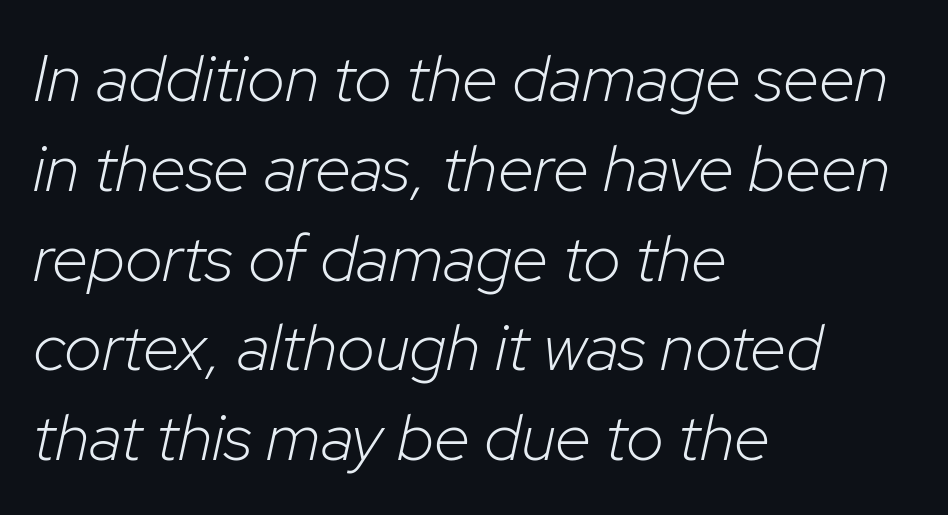
Q: Is the text bold? A: No.
Q: Is the text italic (slanted)? A: Yes, it leans right by about 12 degrees.
Q: Is the text underlined? A: No.
Q: How is the paragraph aligned? A: Left-aligned.
Q: Is the spacing between letters normal or unusually wide? A: Normal.
Q: Is the spacing between lines tight, normal or loose? A: Normal.
Q: Width (condensed, normal, or wide)? A: Normal.
Q: Stroke contrast? A: Low.
Q: x-height? A: Medium.
Q: Monospaced? A: No.
